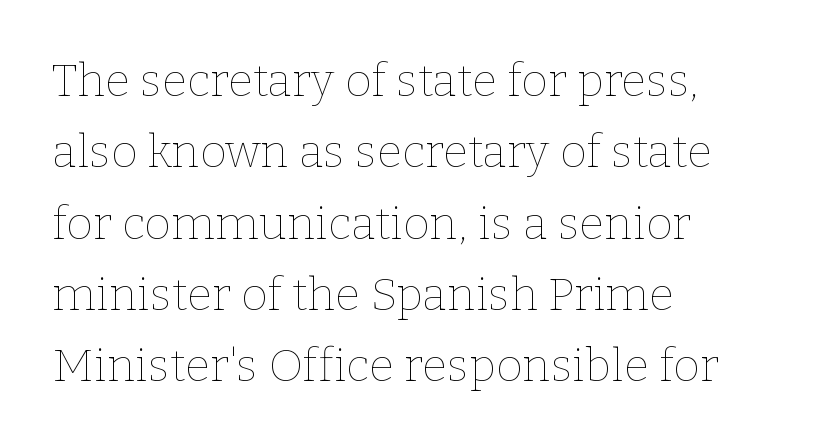
The image shows 46 px thin type, upright; set left-aligned, normal line spacing (1.55x), normal letter spacing, not underlined; low stroke contrast and a medium x-height.
